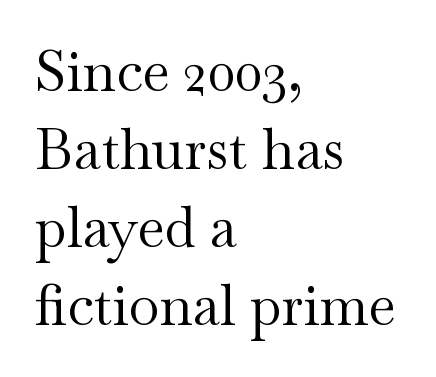
The image shows 56 px regular-weight, wide serif type, upright; set left-aligned, normal line spacing (1.39x), normal letter spacing, not underlined; medium stroke contrast and a small x-height.
